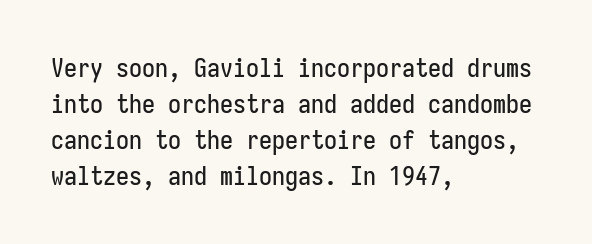
{"italic": "no", "underline": "no", "align": "left", "line_spacing": "normal", "line_spacing_ratio": 1.38, "letter_spacing": "normal", "letter_spacing_em": 0.0, "glyph_px": 26}
